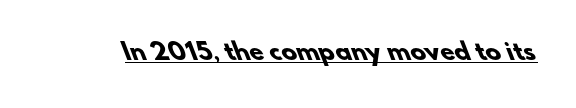
{"bold": "yes", "underline": "yes", "letter_spacing": "normal", "letter_spacing_em": 0.0, "glyph_px": 23}
